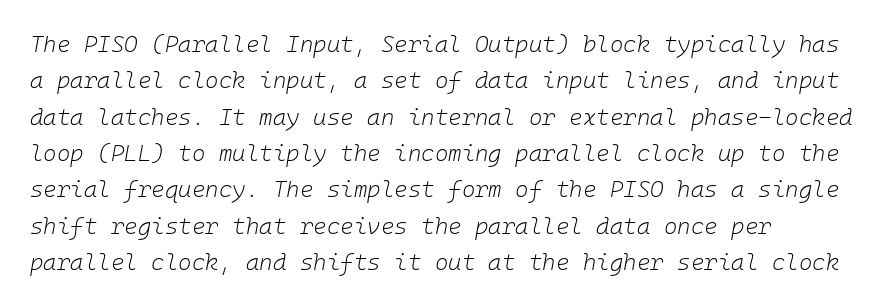
The image shows 23 px text type, italic (leaning right); set normal line spacing (1.58x), normal letter spacing, not underlined.
